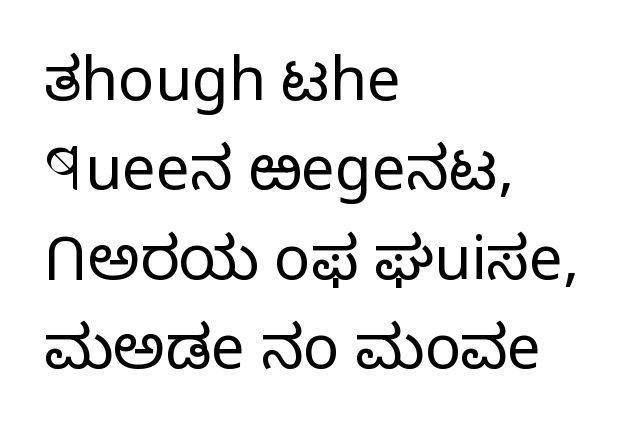
{"serif": "no", "italic": "no", "bold": "no", "weight": "light", "width": "normal", "stroke_contrast": "low", "x_height": "medium", "monospaced": "no", "underline": "no", "align": "left", "line_spacing": "normal", "line_spacing_ratio": 1.49, "letter_spacing": "normal", "letter_spacing_em": 0.0, "glyph_px": 60}
